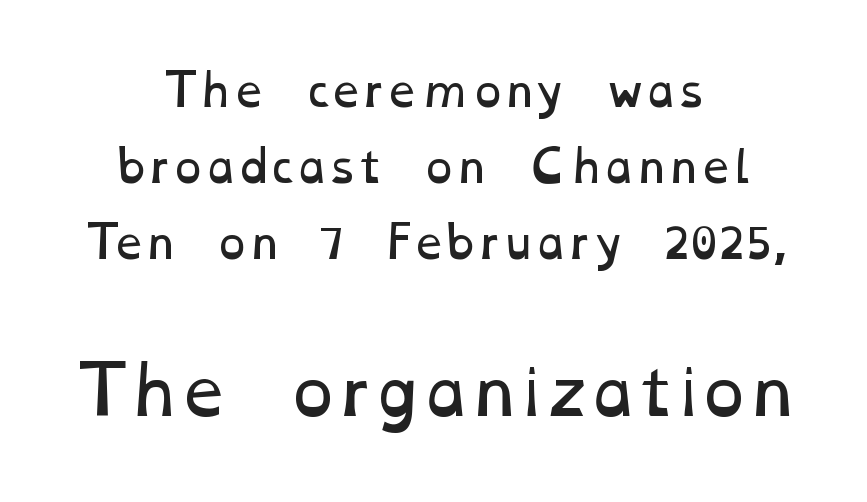
{"bold": "no", "weight": "regular", "width": "wide", "stroke_contrast": "low", "x_height": "medium", "monospaced": "no", "underline": "no", "align": "center", "line_spacing_ratio": 1.77, "letter_spacing": "normal", "letter_spacing_em": 0.0, "larger_block": "second", "size_ratio": 1.51, "glyph_px": 65}
